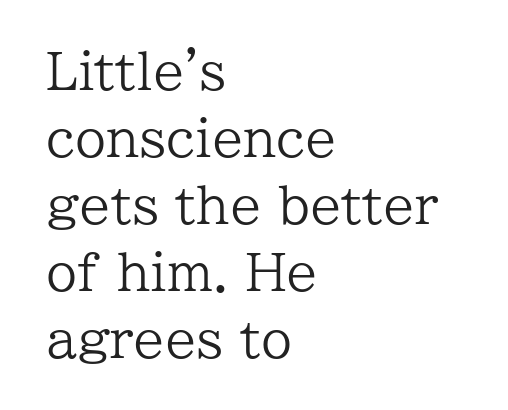
{"serif": "yes", "italic": "no", "bold": "no", "weight": "regular", "width": "normal", "stroke_contrast": "low", "x_height": "medium", "monospaced": "no", "underline": "no", "align": "left", "line_spacing": "normal", "line_spacing_ratio": 1.34, "letter_spacing": "normal", "letter_spacing_em": 0.0, "glyph_px": 50}
